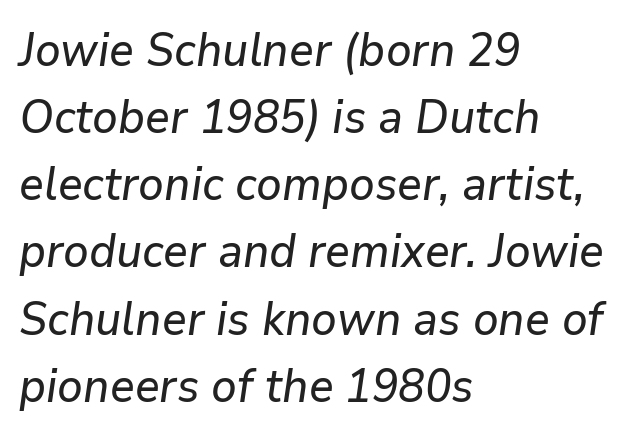
Q: Is the text italic (slanted)? A: Yes, it leans right by about 9 degrees.
Q: Is the text underlined? A: No.
Q: How is the paragraph aligned? A: Left-aligned.
Q: Is the spacing between letters normal or unusually wide? A: Normal.
Q: Is the spacing between lines tight, normal or loose? A: Normal.
Q: Width (condensed, normal, or wide)? A: Normal.
Q: Stroke contrast? A: Low.
Q: x-height? A: Medium.
Q: Monospaced? A: No.
